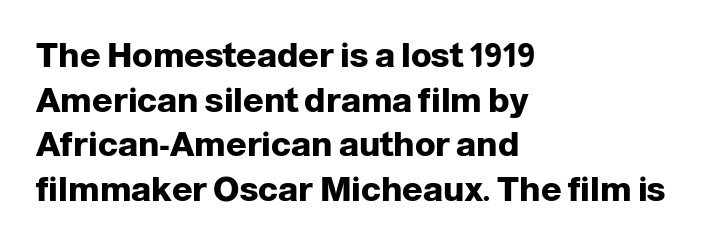
{"serif": "no", "italic": "no", "bold": "yes", "weight": "heavy", "width": "normal", "stroke_contrast": "low", "x_height": "medium", "monospaced": "no", "underline": "no", "align": "left", "line_spacing": "normal", "line_spacing_ratio": 1.31, "letter_spacing": "normal", "letter_spacing_em": 0.0, "glyph_px": 34}
